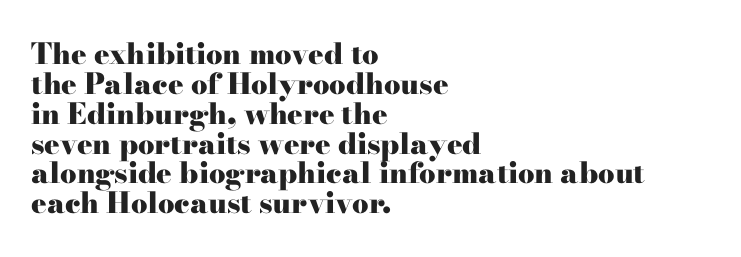
The image shows 29 px heavy, wide serif type, upright; set left-aligned, tight line spacing (1.03x), normal letter spacing, not underlined; high stroke contrast and a small x-height.
